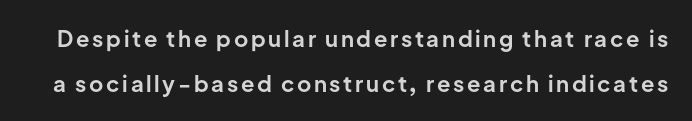
{"italic": "no", "bold": "yes", "underline": "no", "line_spacing": "loose", "line_spacing_ratio": 2.04, "glyph_px": 22}
